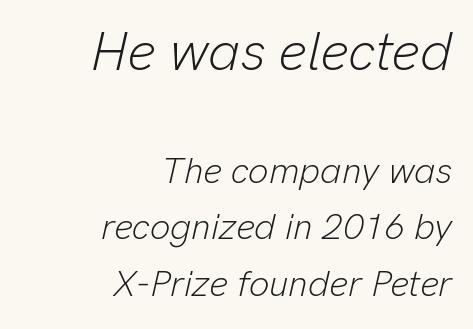
The image shows 54 px light type, italic (leaning right); set right-aligned, normal line spacing (1.58x), normal letter spacing, not underlined; the first (top) block is 1.5x larger; low stroke contrast and a medium x-height.
